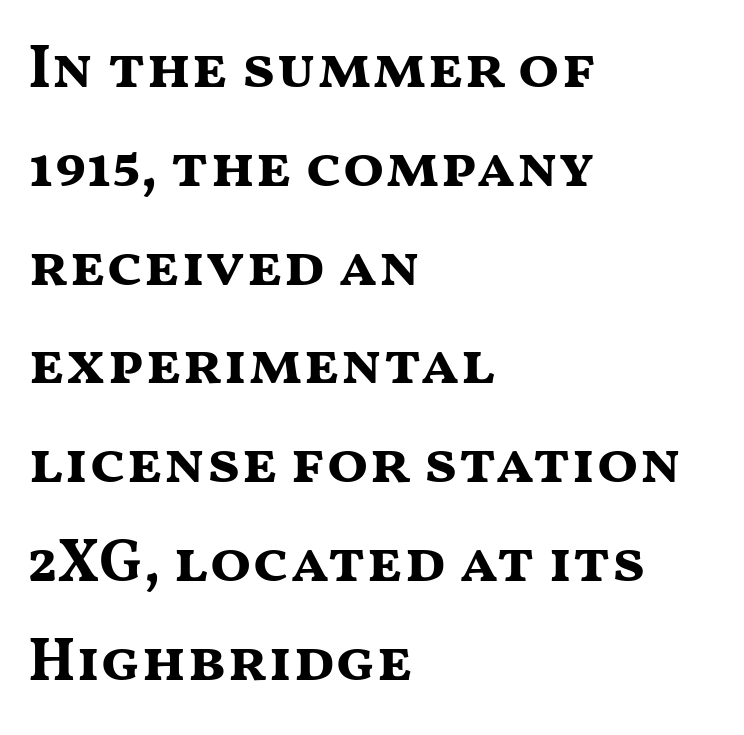
The horizontal fit of the characters is conventional and even. Which margin do the lines hug? The left one — the right edge is uneven. Descenders hang freely into open space. Strokes here are thick enough to call this a true bold.
